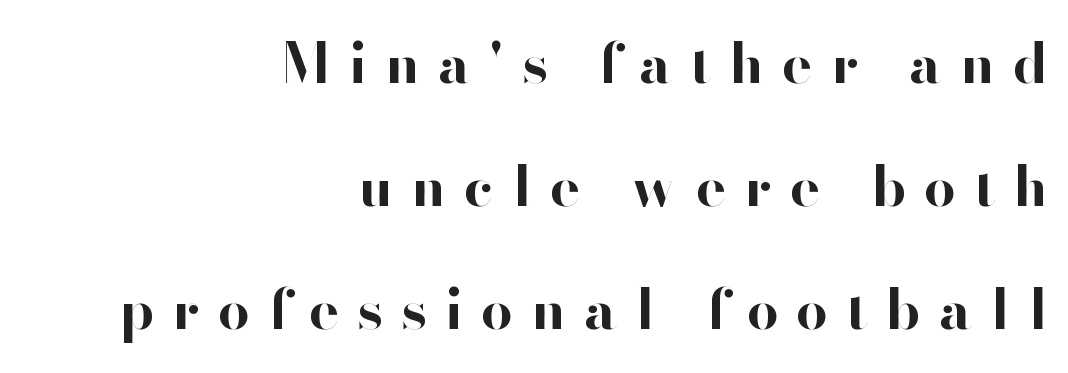
The image shows 56 px bold sans-serif type, upright; set right-aligned, loose line spacing (2.2x), unusually wide letter spacing (+0.33 em), not underlined; high stroke contrast and a small x-height.
